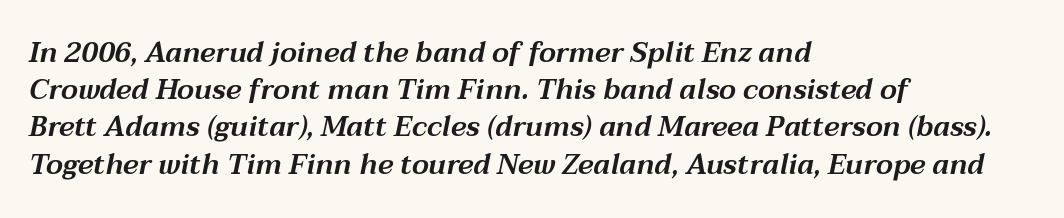
{"italic": "yes", "lean": "right", "slant_degrees": 12, "width": "wide", "stroke_contrast": "medium", "x_height": "medium", "monospaced": "no", "underline": "no", "align": "left", "line_spacing": "normal", "line_spacing_ratio": 1.33, "letter_spacing": "normal", "letter_spacing_em": 0.0, "glyph_px": 28}
